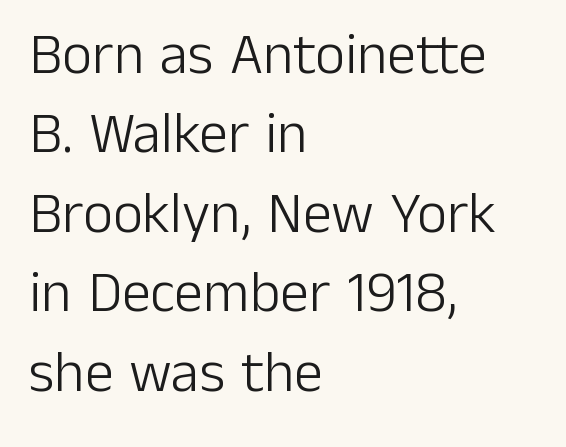
Layout note: lines flush left. Posture: upright roman. This sample has the flowing, uneven cadence of proportional lettering. Weight: in the light-to-regular range. Check where the strokes stop: nothing finishes them off — pure sans.
